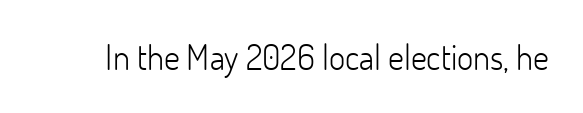
The image shows 35 px light sans-serif type, upright; set normal letter spacing, not underlined; low stroke contrast and a small x-height.
